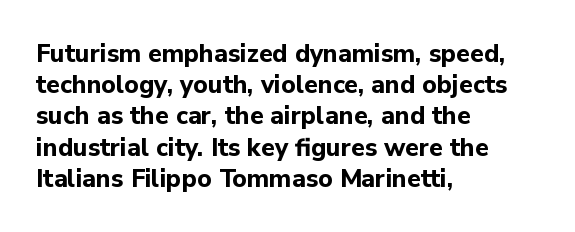
{"italic": "no", "bold": "yes", "underline": "no", "align": "left", "line_spacing": "normal", "line_spacing_ratio": 1.25, "letter_spacing": "normal", "letter_spacing_em": 0.0, "glyph_px": 25}
